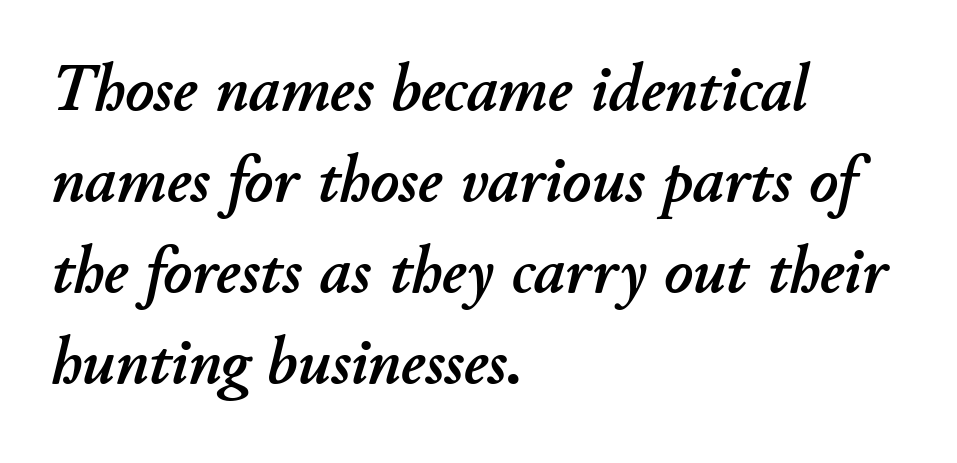
Q: Is the text italic (slanted)? A: Yes, it leans right by about 11 degrees.
Q: Is the text underlined? A: No.
Q: How is the paragraph aligned? A: Left-aligned.
Q: Is the spacing between letters normal or unusually wide? A: Normal.
Q: Is the spacing between lines tight, normal or loose? A: Normal.
Q: Width (condensed, normal, or wide)? A: Normal.
Q: Stroke contrast? A: Low.
Q: x-height? A: Small.
Q: Monospaced? A: No.
